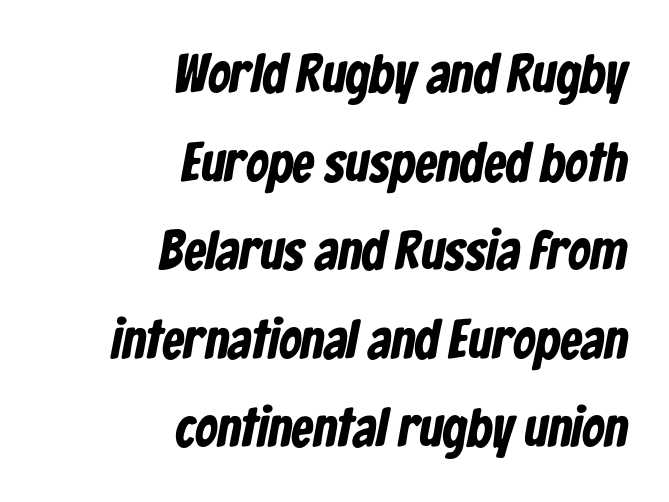
The line-height multiplier appears to be the usual default. The rendering uses natural spacing where letterforms have individual widths. These lines carry a lot of weight — the face is fully bold. Letter spacing: default.
